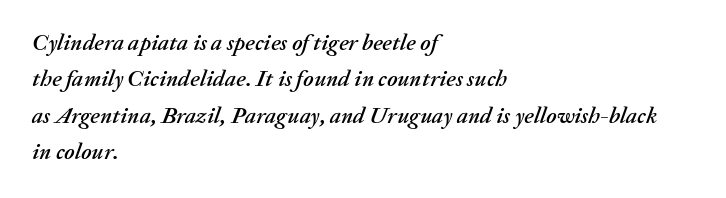
The gaps between neighbouring characters are ordinary and unremarkable. Has an underline been added? It has not. Leftover space on each line is placed entirely after the last word. A normal amount of white space separates one row of letters from the next. The lettering tilts uniformly, giving the passage an italic look.
